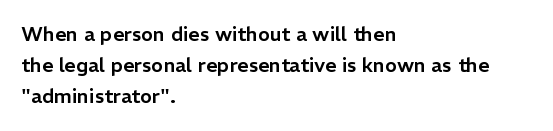
You could call the tracking neutral — neither tight nor loose. No italicization has been applied; the sample stays upright. Just letters on the line, the space beneath them empty. Compared with typical paragraphs, the rows here are spaced about the same.
